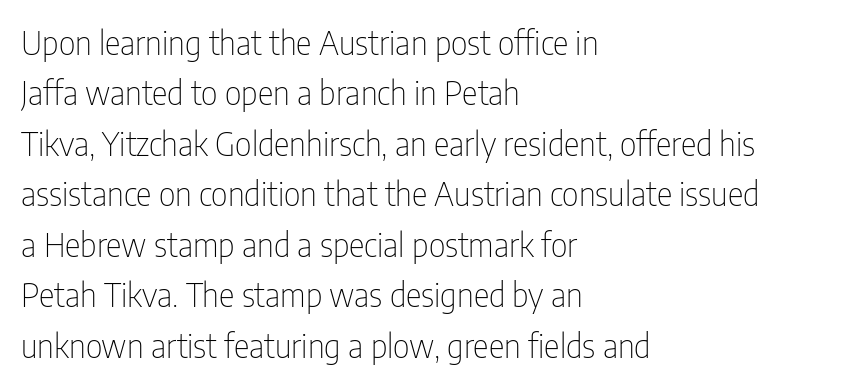
Q: Is the text bold? A: No.
Q: Is the text italic (slanted)? A: No, it is upright.
Q: Is the typeface a serif or a sans-serif typeface? A: Sans-serif.
Q: Is the text underlined? A: No.
Q: How is the paragraph aligned? A: Left-aligned.
Q: Is the spacing between letters normal or unusually wide? A: Normal.
Q: Is the spacing between lines tight, normal or loose? A: Normal.
Q: Width (condensed, normal, or wide)? A: Condensed.
Q: Stroke contrast? A: Low.
Q: x-height? A: Medium.
Q: Monospaced? A: No.
